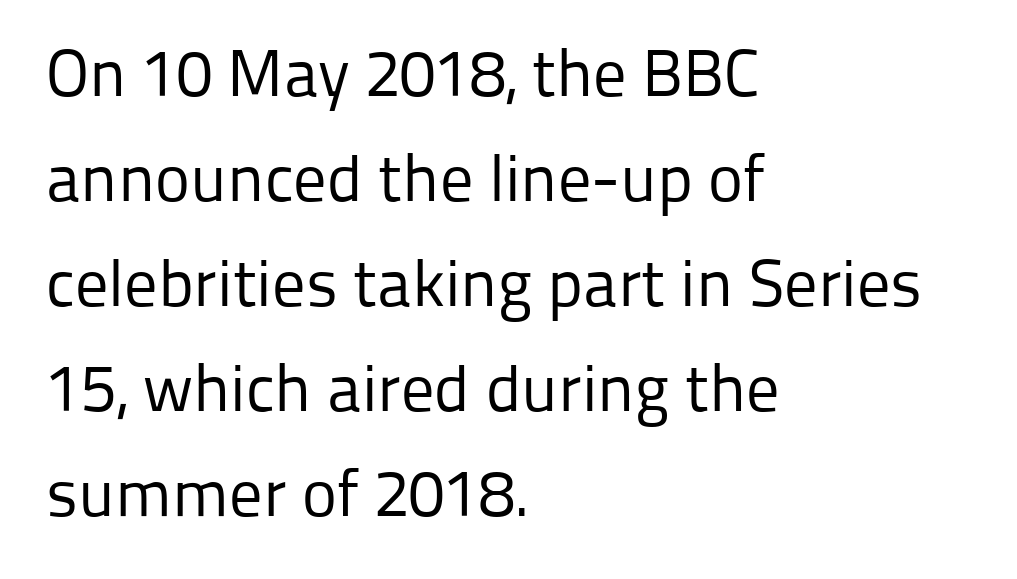
Q: Is the text bold? A: No.
Q: Is the text italic (slanted)? A: No, it is upright.
Q: Is the typeface a serif or a sans-serif typeface? A: Sans-serif.
Q: Is the text underlined? A: No.
Q: How is the paragraph aligned? A: Left-aligned.
Q: Is the spacing between letters normal or unusually wide? A: Normal.
Q: Is the spacing between lines tight, normal or loose? A: Normal.
Q: Width (condensed, normal, or wide)? A: Normal.
Q: Stroke contrast? A: Low.
Q: x-height? A: Medium.
Q: Monospaced? A: No.
